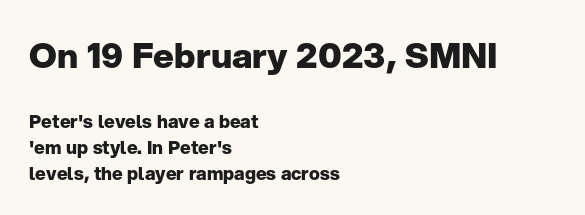
The image shows 35 px heavy sans-serif type, upright; set left-aligned, normal line spacing (1.45x), normal letter spacing, not underlined; the first (top) block is 1.94x larger; low stroke contrast and a medium x-height.
